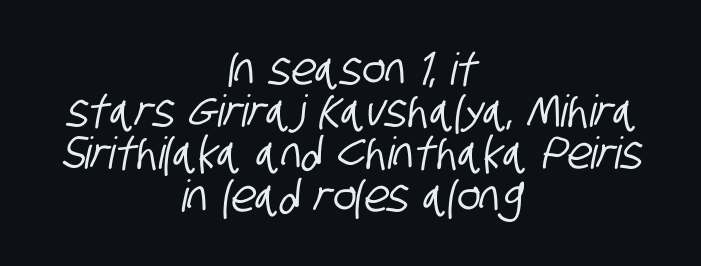
Q: Is the typeface a serif or a sans-serif typeface? A: Sans-serif.
Q: Is the text underlined? A: No.
Q: How is the paragraph aligned? A: Centered.
Q: Is the spacing between letters normal or unusually wide? A: Normal.
Q: Is the spacing between lines tight, normal or loose? A: Tight.
Q: Width (condensed, normal, or wide)? A: Condensed.
Q: Stroke contrast? A: Low.
Q: x-height? A: Large.
Q: Monospaced? A: No.
